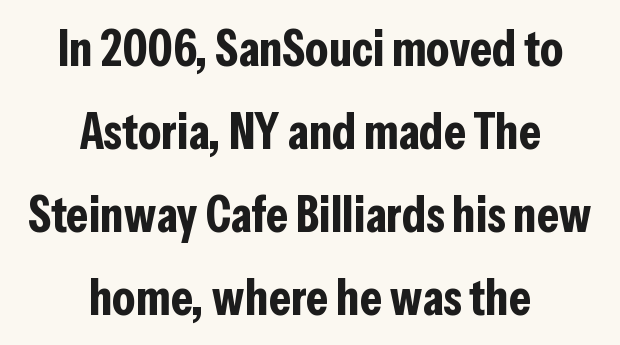
Q: Is the text bold? A: Yes.
Q: Is the text italic (slanted)? A: No, it is upright.
Q: Is the typeface a serif or a sans-serif typeface? A: Sans-serif.
Q: Is the text underlined? A: No.
Q: How is the paragraph aligned? A: Centered.
Q: Is the spacing between letters normal or unusually wide? A: Normal.
Q: Is the spacing between lines tight, normal or loose? A: Normal.
Q: Width (condensed, normal, or wide)? A: Condensed.
Q: Stroke contrast? A: Low.
Q: x-height? A: Medium.
Q: Monospaced? A: No.
